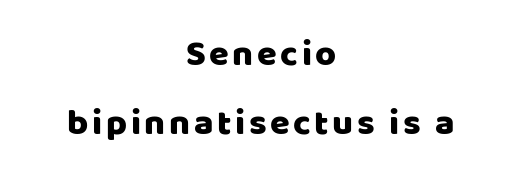
{"serif": "no", "italic": "no", "width": "normal", "stroke_contrast": "low", "x_height": "large", "monospaced": "no", "underline": "no", "align": "center", "line_spacing": "loose", "line_spacing_ratio": 1.91, "glyph_px": 36}
